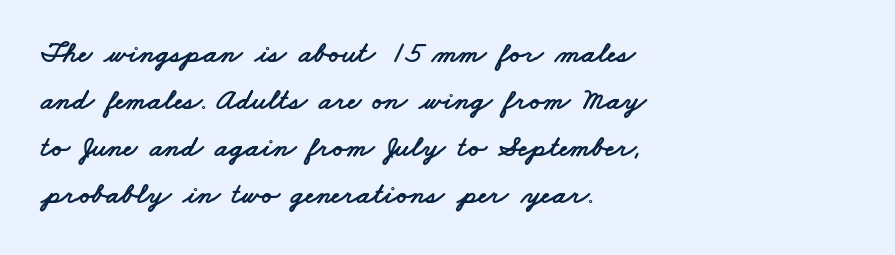
Line beginnings align vertically; line endings do not. In terms of letterspacing, this is plain default setting. The passage shown is typed in a proportional face where columns would drift. The line-height multiplier appears to be the usual default.
